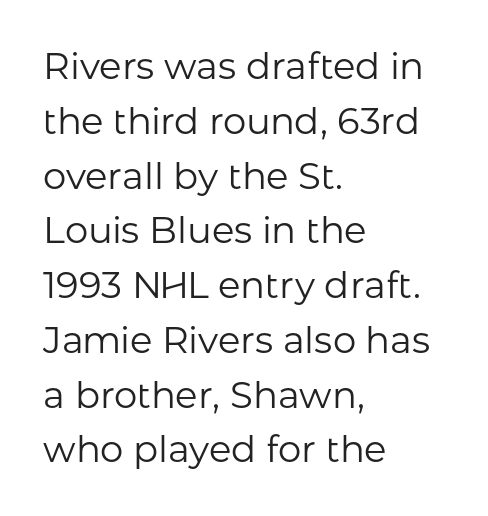
{"serif": "no", "italic": "no", "bold": "no", "weight": "regular", "width": "normal", "stroke_contrast": "low", "x_height": "medium", "monospaced": "no", "underline": "no", "align": "left", "line_spacing": "normal", "line_spacing_ratio": 1.48, "letter_spacing": "normal", "letter_spacing_em": 0.0, "glyph_px": 37}
